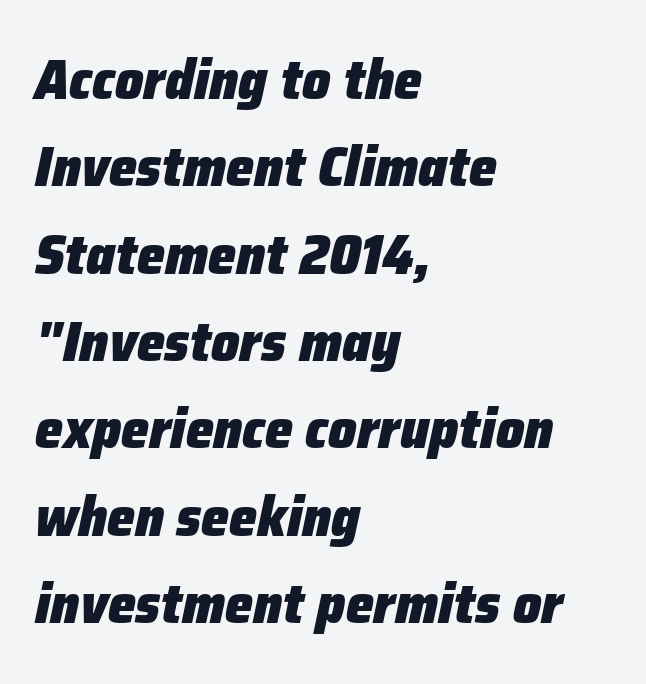
The ragged edge is on the right, which tells us the setting is flush left. Do the characters align in a grid? No, the font is proportional. Is the type bold? Yes — the strokes are clearly thick and heavy. In terms of leading, this rendering sits right in the middle. The area under the type is left untouched. Here the glyphs are tracked normally, forming tight word shapes.
